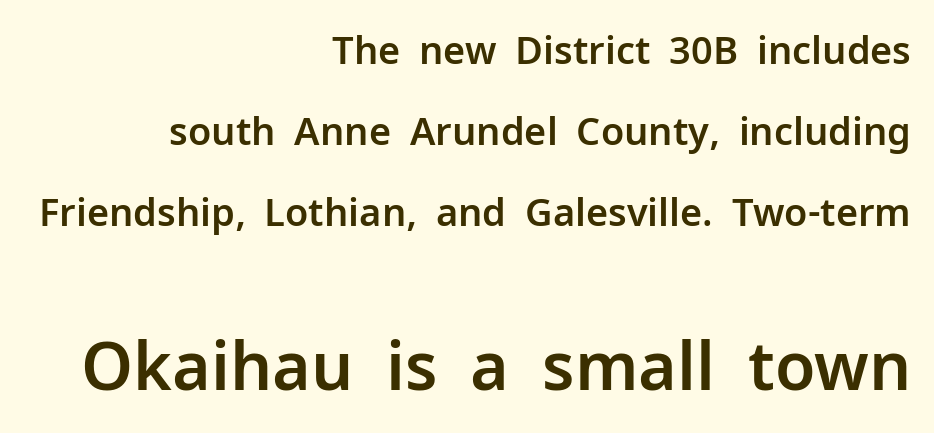
Decoration check: the copy has no underline. Typographically, this falls in the sans-serif category. Horizontal alignment here is rightward, an uncommon choice for prose. Here the second block reads like a headline and the first like body copy. The rendering uses natural spacing where letterforms have individual widths.
